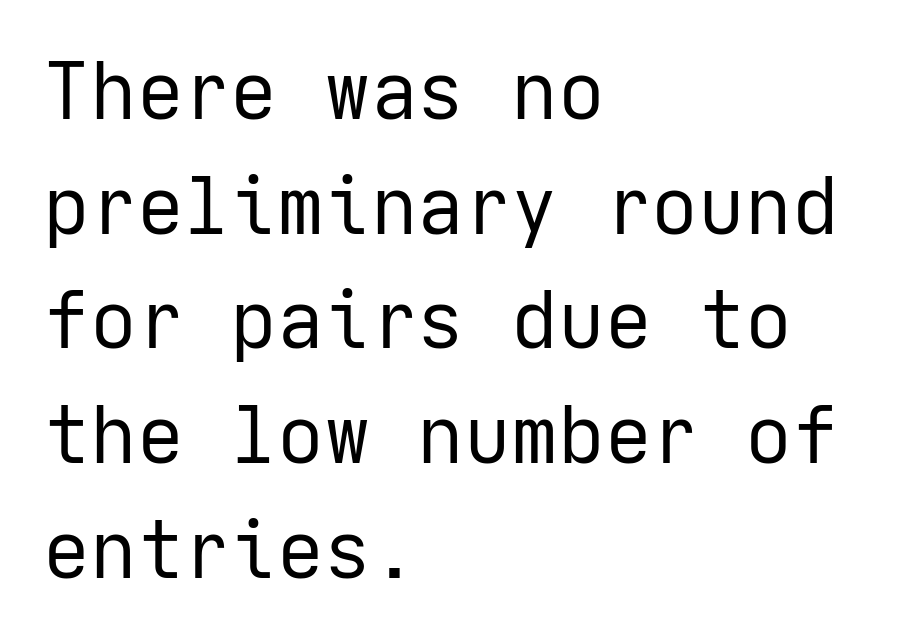
{"serif": "no", "italic": "no", "bold": "no", "weight": "regular", "width": "normal", "stroke_contrast": "low", "x_height": "medium", "underline": "no", "align": "left", "line_spacing": "normal", "line_spacing_ratio": 1.47, "letter_spacing": "normal", "letter_spacing_em": 0.0, "glyph_px": 78}
